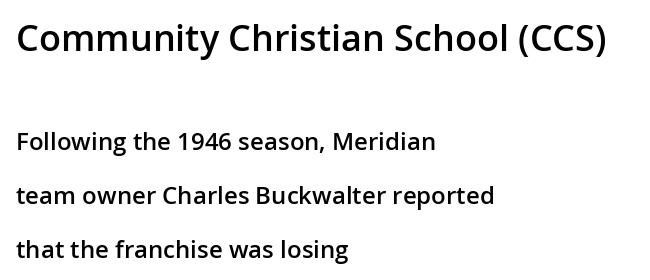
{"serif": "no", "italic": "no", "bold": "semi", "weight": "semibold", "width": "normal", "stroke_contrast": "low", "x_height": "medium", "monospaced": "no", "underline": "no", "align": "left", "line_spacing": "loose", "line_spacing_ratio": 2.25, "letter_spacing": "normal", "letter_spacing_em": 0.0, "larger_block": "first", "size_ratio": 1.5, "glyph_px": 36}
